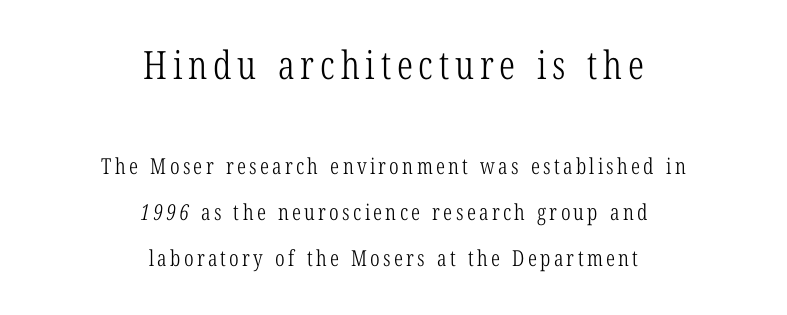
Q: Is the text bold? A: No.
Q: Is the typeface a serif or a sans-serif typeface? A: Serif.
Q: Is the text underlined? A: No.
Q: How is the paragraph aligned? A: Centered.
Q: Is the spacing between lines tight, normal or loose? A: Loose.
Q: Which block of text is set in a larger size, the first (top) or the second (bottom)? A: The first (top) one.
Q: Width (condensed, normal, or wide)? A: Condensed.
Q: Stroke contrast? A: Low.
Q: x-height? A: Medium.
Q: Monospaced? A: No.
